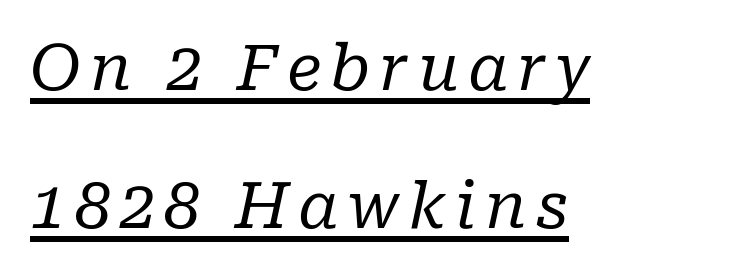
{"serif": "yes", "italic": "yes", "lean": "right", "slant_degrees": 10, "bold": "no", "weight": "regular", "width": "normal", "stroke_contrast": "low", "x_height": "medium", "monospaced": "no", "underline": "yes", "align": "left", "line_spacing": "loose", "line_spacing_ratio": 2.15, "glyph_px": 64}
